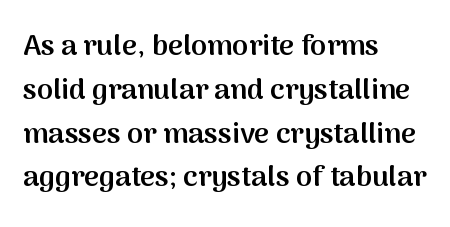
Q: Is the text bold? A: Semi-bold.
Q: Is the text italic (slanted)? A: No, it is upright.
Q: Is the typeface a serif or a sans-serif typeface? A: Sans-serif.
Q: Is the text underlined? A: No.
Q: How is the paragraph aligned? A: Left-aligned.
Q: Is the spacing between letters normal or unusually wide? A: Normal.
Q: Is the spacing between lines tight, normal or loose? A: Normal.
Q: Width (condensed, normal, or wide)? A: Normal.
Q: Stroke contrast? A: Medium.
Q: x-height? A: Medium.
Q: Monospaced? A: No.
